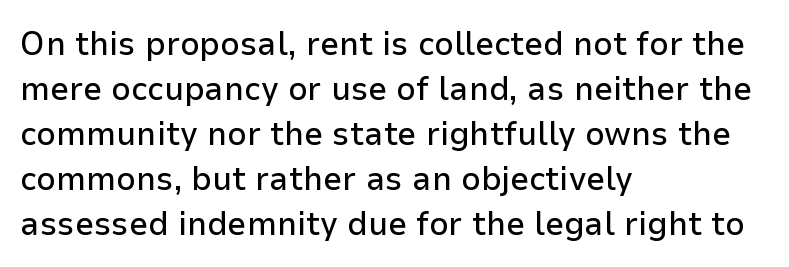
{"serif": "no", "italic": "no", "width": "normal", "stroke_contrast": "low", "x_height": "medium", "monospaced": "no", "underline": "no", "align": "left", "line_spacing": "normal", "line_spacing_ratio": 1.32, "letter_spacing": "normal", "letter_spacing_em": 0.0, "glyph_px": 34}
